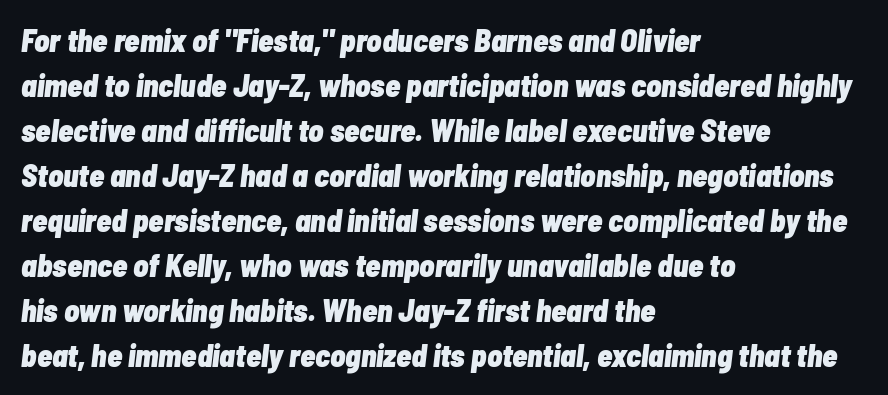
Tracking here is standard; glyphs follow each other at the usual distance. This sample has the flowing, uneven cadence of proportional lettering. The glyphs have the mass of a bold cut. Quick note: interline space is typical.
